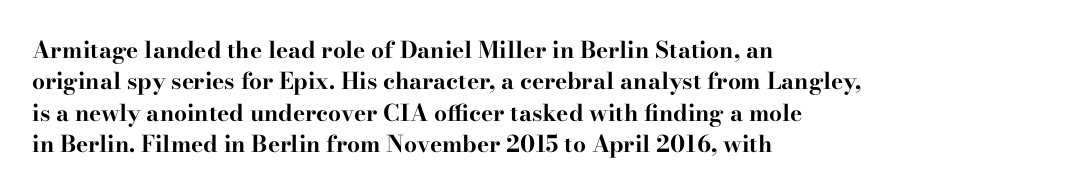
{"italic": "no", "bold": "yes", "underline": "no", "align": "left", "line_spacing": "normal", "line_spacing_ratio": 1.36, "letter_spacing": "normal", "letter_spacing_em": 0.0, "glyph_px": 23}
